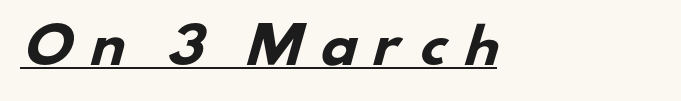
Every word sits above its own underline. Each letter keeps its own natural width here, so spacing adapts to shape. The letters are bold, with thick, heavy strokes. Typeset ragged right — the left edge is the straight one.
